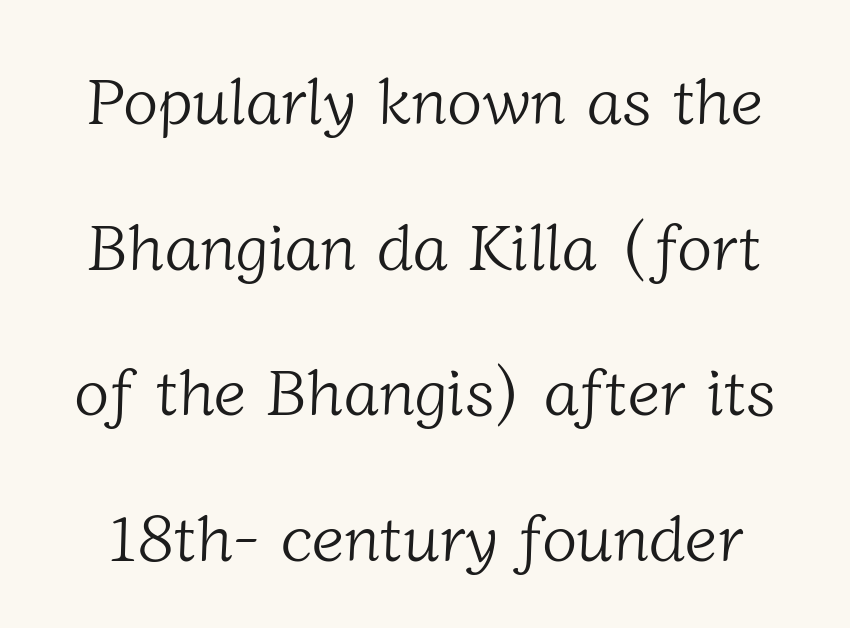
The type is set solid horizontally, with unmodified tracking. Old-style or modern, the face here clearly has serifs. Nothing heavy about these letters — not bold at all. Is this a fixed-width face? No — the glyphs have proportional, varying widths.
